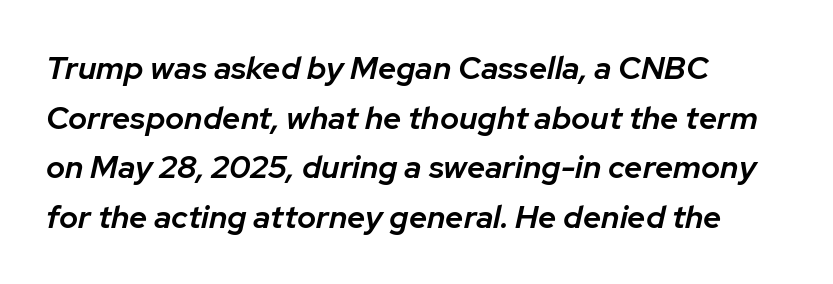
The image shows 32 px semibold type, italic (leaning right); set left-aligned, normal line spacing (1.55x), normal letter spacing, not underlined; low stroke contrast and a medium x-height.
